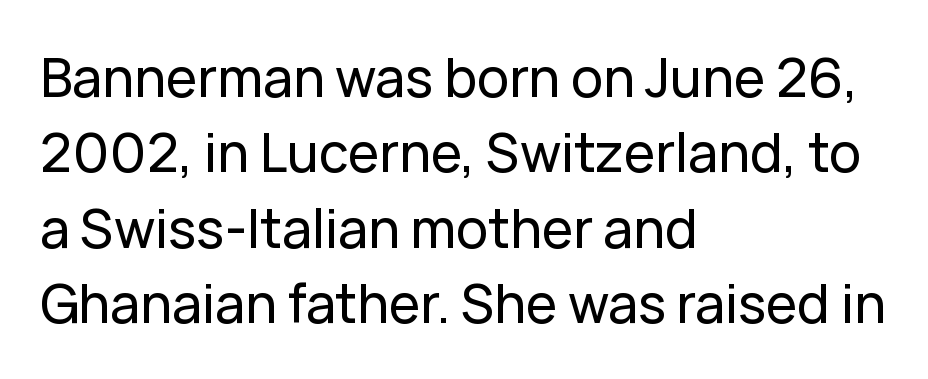
The image shows 53 px sans-serif type, upright; set left-aligned, normal line spacing (1.42x), normal letter spacing, not underlined; low stroke contrast and a medium x-height.
